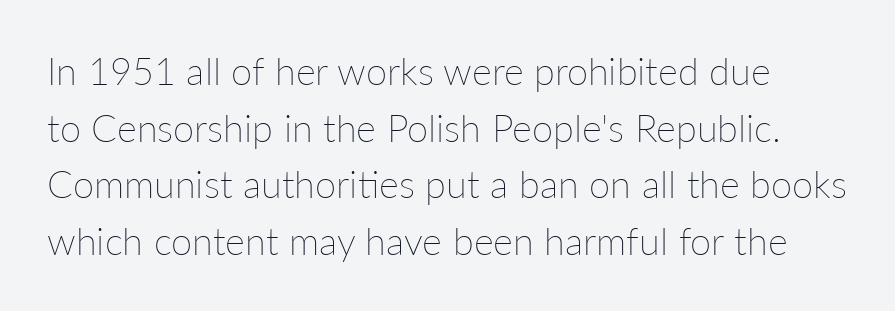
{"italic": "no", "bold": "no", "weight": "thin", "width": "normal", "stroke_contrast": "low", "x_height": "medium", "monospaced": "no", "underline": "no", "line_spacing": "normal", "line_spacing_ratio": 1.49, "letter_spacing": "normal", "letter_spacing_em": 0.0, "glyph_px": 38}
